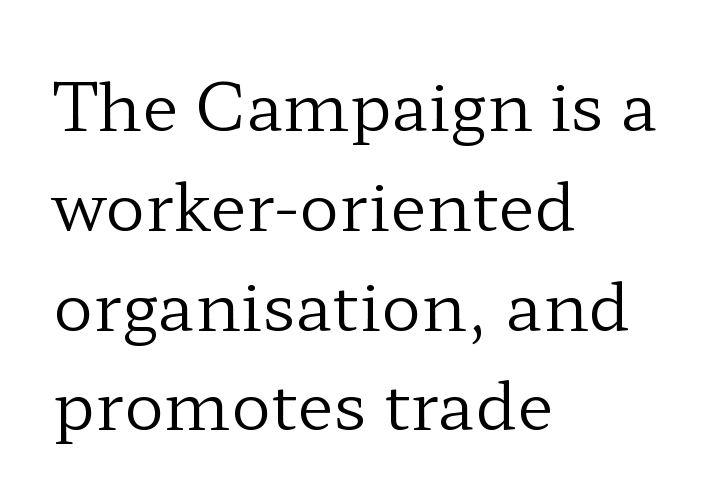
The image shows 67 px regular-weight, wide serif type, upright; set left-aligned, normal line spacing (1.49x), normal letter spacing, not underlined; low stroke contrast and a medium x-height.
